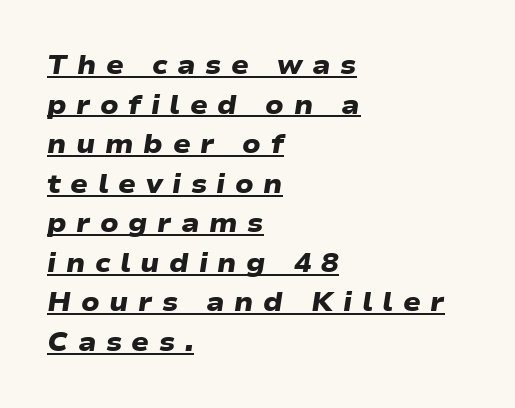
{"bold": "yes", "underline": "yes", "align": "left", "line_spacing": "normal", "line_spacing_ratio": 1.52, "letter_spacing": "wide", "letter_spacing_em": 0.37, "glyph_px": 26}
